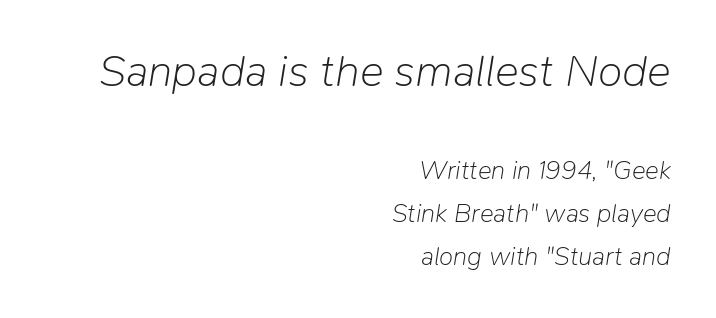
The image shows 45 px light type, italic (leaning right); set right-aligned, normal line spacing (1.65x), normal letter spacing, not underlined; the first (top) block is 1.73x larger; low stroke contrast and a medium x-height.
